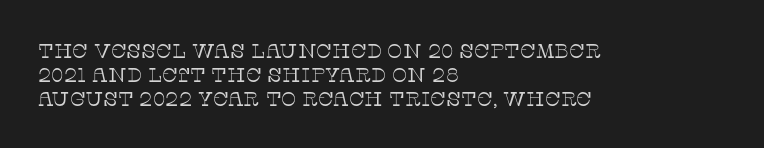
Q: Is the text bold? A: No.
Q: Is the text italic (slanted)? A: No, it is upright.
Q: Is the text underlined? A: No.
Q: How is the paragraph aligned? A: Left-aligned.
Q: Is the spacing between letters normal or unusually wide? A: Normal.
